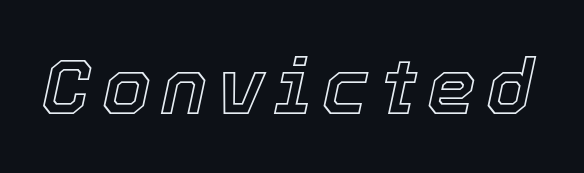
The image shows 78 px text type, italic (leaning right); set not underlined; a medium x-height.
